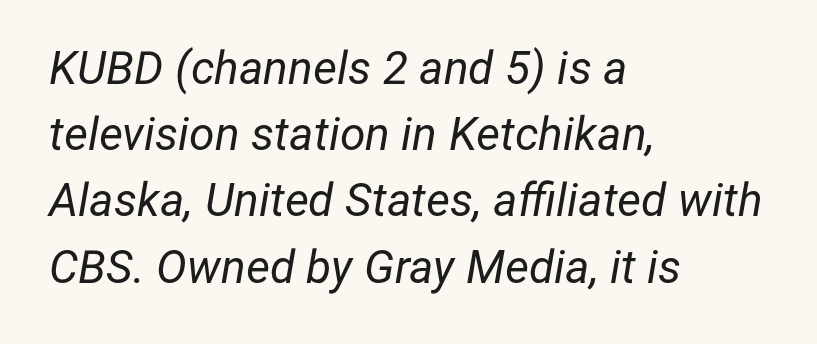
Q: Is the text bold? A: No.
Q: Is the text italic (slanted)? A: Yes, it leans right by about 12 degrees.
Q: Is the text underlined? A: No.
Q: How is the paragraph aligned? A: Left-aligned.
Q: Is the spacing between letters normal or unusually wide? A: Normal.
Q: Is the spacing between lines tight, normal or loose? A: Normal.
Q: Width (condensed, normal, or wide)? A: Normal.
Q: Stroke contrast? A: Low.
Q: x-height? A: Medium.
Q: Monospaced? A: No.
